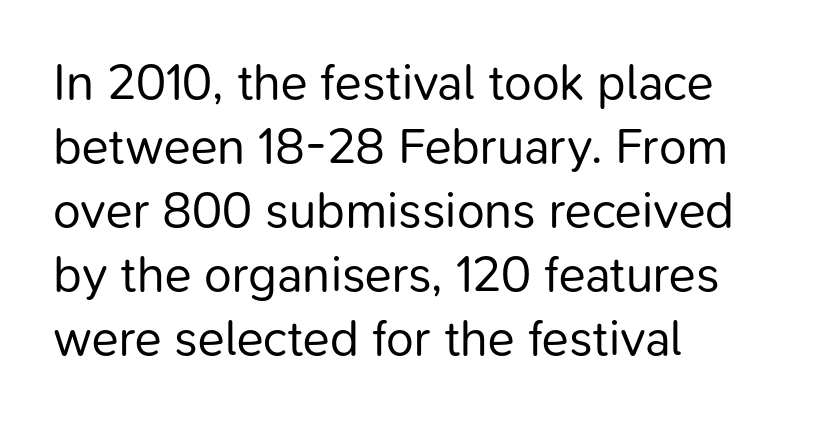
{"serif": "no", "italic": "no", "bold": "no", "weight": "regular", "width": "normal", "stroke_contrast": "low", "x_height": "medium", "monospaced": "no", "underline": "no", "align": "left", "line_spacing": "normal", "line_spacing_ratio": 1.28, "letter_spacing": "normal", "letter_spacing_em": 0.0, "glyph_px": 50}
